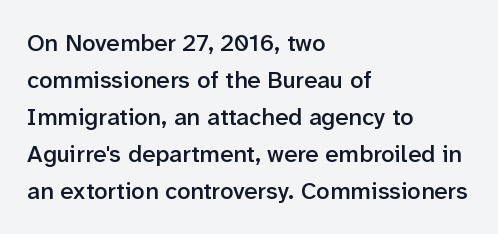
Leading matches the norm, producing a regular column. This is roman type, the default non-slanted kind. Students, note that the glyphs here touch the page at normal intervals. Anything drawn beneath the words? Only blank space.
